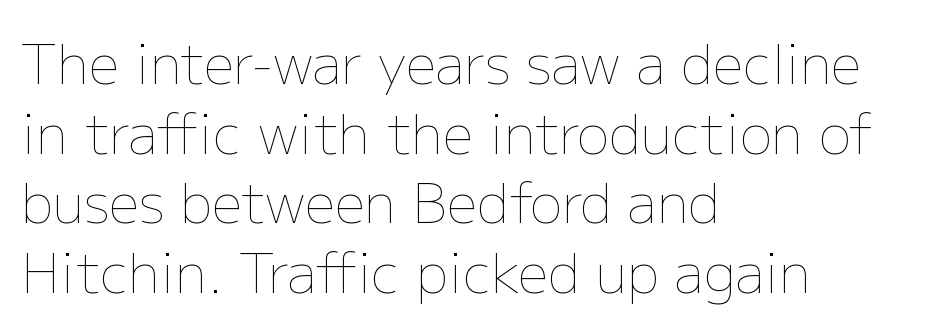
{"italic": "no", "bold": "no", "weight": "thin", "width": "normal", "stroke_contrast": "low", "x_height": "medium", "monospaced": "no", "underline": "no", "align": "left", "line_spacing": "normal", "line_spacing_ratio": 1.29, "letter_spacing": "normal", "letter_spacing_em": 0.0, "glyph_px": 54}
